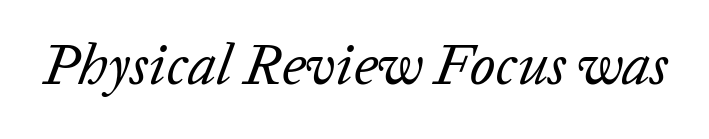
The image shows 58 px regular-weight type, italic (leaning right); set normal letter spacing, not underlined; low stroke contrast and a medium x-height.
